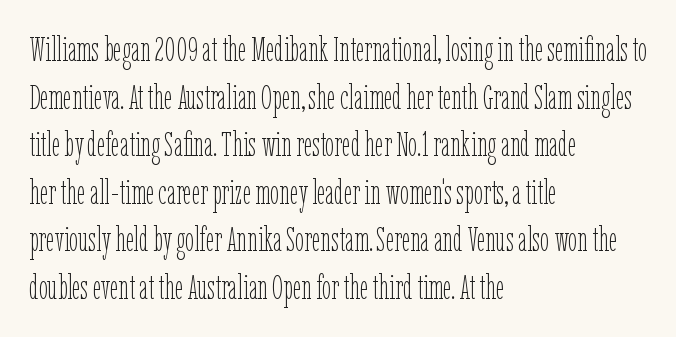
If you drew a ruler down the left edge, every line would touch it. What stands out about the letter spacing? Nothing — it is the standard amount. The foot of each line stays bare and open. Character widths vary here, with narrow letters taking less room than wide ones. Summary of weight: not heavy and not bold.
